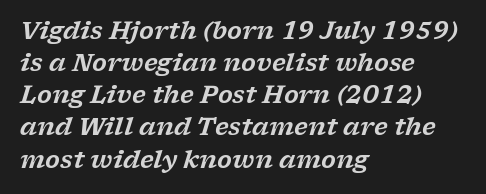
{"italic": "yes", "lean": "right", "slant_degrees": 17, "underline": "no", "align": "left", "line_spacing": "normal", "line_spacing_ratio": 1.34, "letter_spacing": "normal", "letter_spacing_em": 0.0, "glyph_px": 24}
